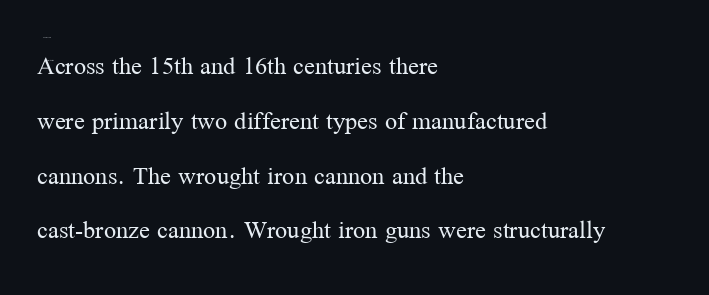
Widely set lines give the paragraph a tall, airy silhouette. These lines are set flush left with a ragged right edge. The baseline area is clear. Compared with typical body copy, the letter spacing here is the same. When letters stand straight like this, we call the style roman or upright.
